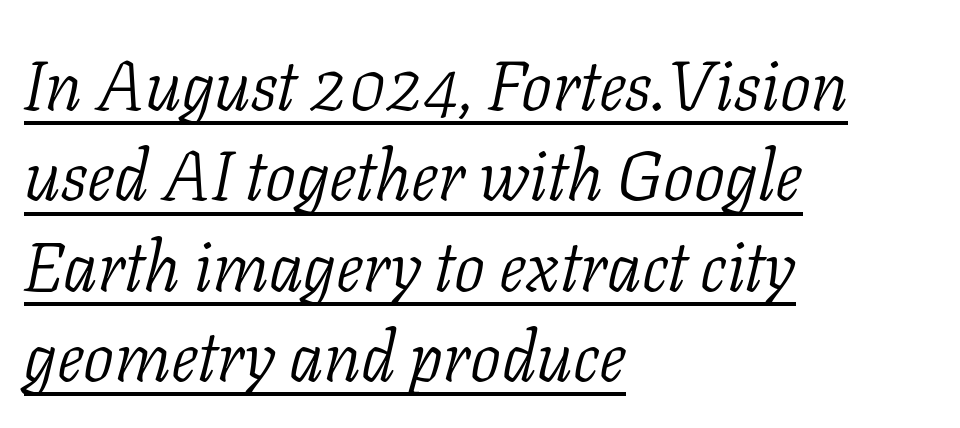
Q: Is the text bold? A: No.
Q: Is the text italic (slanted)? A: Yes, it leans right by about 11 degrees.
Q: Is the typeface a serif or a sans-serif typeface? A: Serif.
Q: Is the text underlined? A: Yes.
Q: How is the paragraph aligned? A: Left-aligned.
Q: Is the spacing between letters normal or unusually wide? A: Normal.
Q: Is the spacing between lines tight, normal or loose? A: Normal.
Q: Width (condensed, normal, or wide)? A: Normal.
Q: Stroke contrast? A: Low.
Q: x-height? A: Medium.
Q: Monospaced? A: No.
